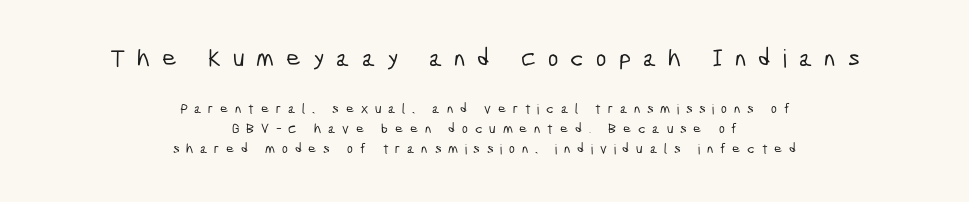
Neither beginnings nor endings align; midpoints do. Decoration check: the copy has no underline. If you squint, the top block still reads clearly — it's the larger of the two. Summary of vertical rhythm: regular, with standard interline spacing.
